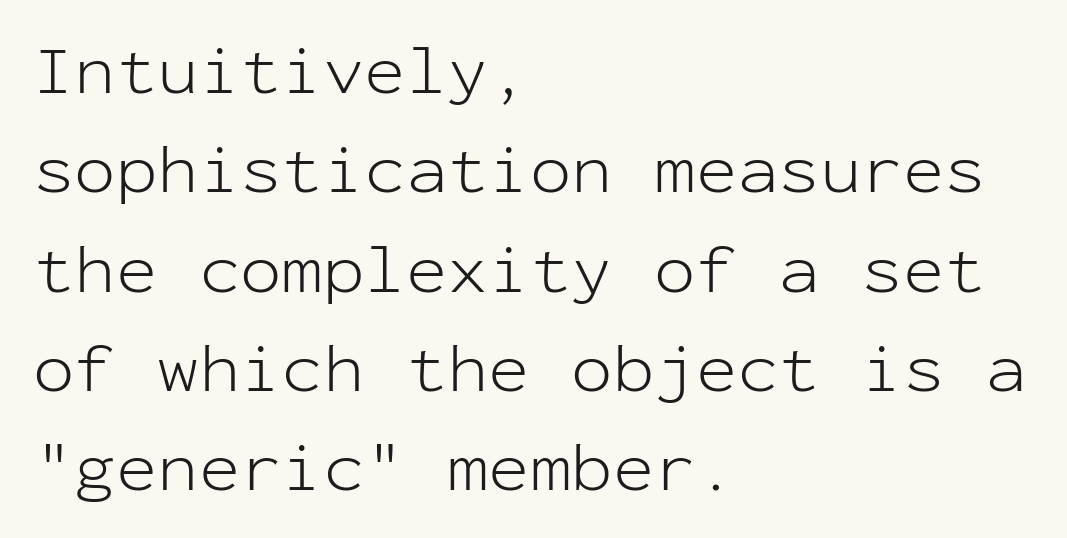
Layout note: lines flush left. If you drew a line through each stem, it would be perfectly vertical. Each letter, wide or thin by design, is forced into the same width here. The rows are spaced the way most documents space them.
